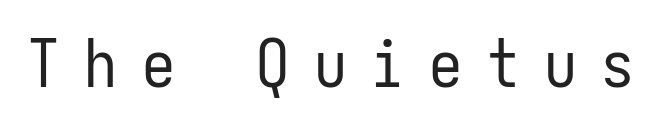
Q: Is the text bold? A: No.
Q: Is the text italic (slanted)? A: No, it is upright.
Q: Is the typeface a serif or a sans-serif typeface? A: Sans-serif.
Q: Is the text underlined? A: No.
Q: Is the spacing between letters normal or unusually wide? A: Unusually wide.
Q: Width (condensed, normal, or wide)? A: Condensed.
Q: Stroke contrast? A: Low.
Q: x-height? A: Medium.
Q: Monospaced? A: Yes.
